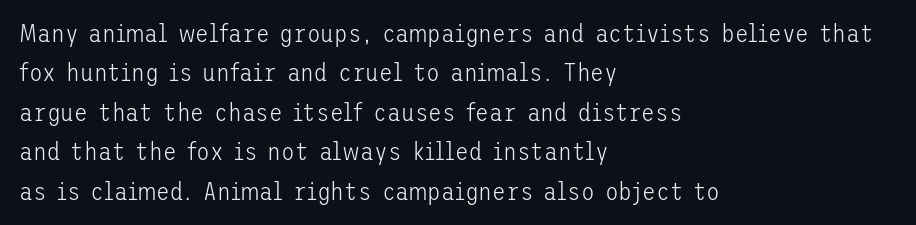
Q: Is the text bold? A: No.
Q: Is the text italic (slanted)? A: No, it is upright.
Q: Is the text underlined? A: No.
Q: How is the paragraph aligned? A: Left-aligned.
Q: Is the spacing between letters normal or unusually wide? A: Normal.
Q: Is the spacing between lines tight, normal or loose? A: Normal.
